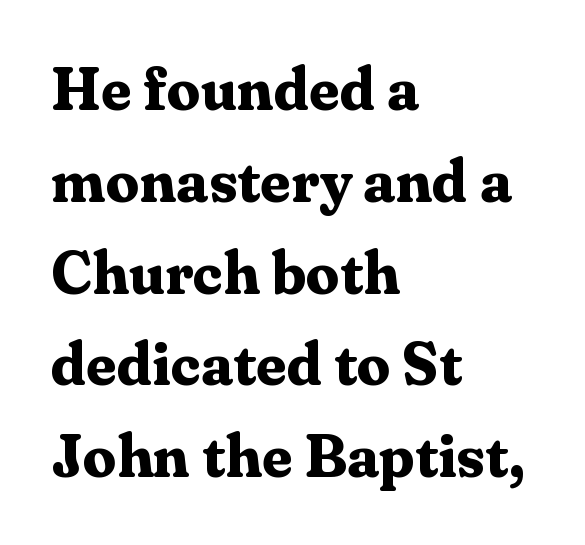
Q: Is the text bold? A: Yes.
Q: Is the text italic (slanted)? A: No, it is upright.
Q: Is the typeface a serif or a sans-serif typeface? A: Serif.
Q: Is the text underlined? A: No.
Q: How is the paragraph aligned? A: Left-aligned.
Q: Is the spacing between letters normal or unusually wide? A: Normal.
Q: Is the spacing between lines tight, normal or loose? A: Normal.
Q: Width (condensed, normal, or wide)? A: Normal.
Q: Stroke contrast? A: Medium.
Q: x-height? A: Medium.
Q: Monospaced? A: No.
